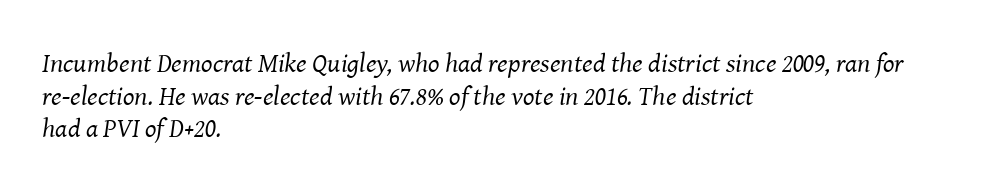
{"italic": "yes", "lean": "right", "slant_degrees": 8, "bold": "no", "underline": "no", "align": "left", "line_spacing_ratio": 1.21, "letter_spacing": "normal", "letter_spacing_em": 0.0, "glyph_px": 27}
